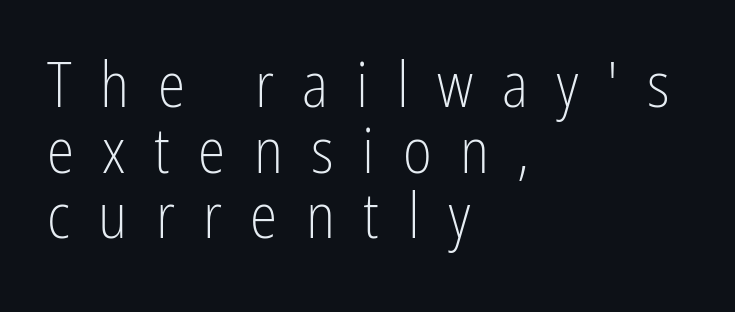
The image shows 62 px light, condensed sans-serif type, upright; set left-aligned, tight line spacing (1.06x), unusually wide letter spacing (+0.46 em), not underlined; low stroke contrast and a medium x-height.
